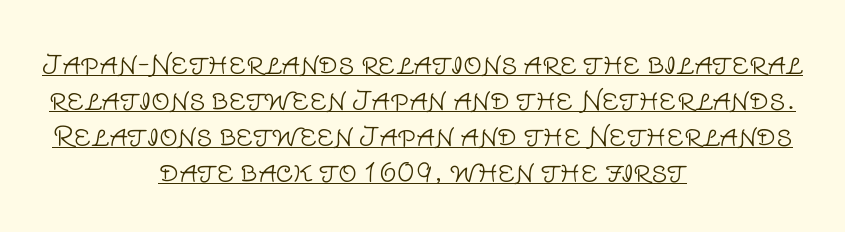
Q: Is the text bold? A: No.
Q: Is the text italic (slanted)? A: Yes.
Q: Is the text underlined? A: Yes.
Q: How is the paragraph aligned? A: Centered.
Q: Is the spacing between letters normal or unusually wide? A: Normal.
Q: Is the spacing between lines tight, normal or loose? A: Normal.
